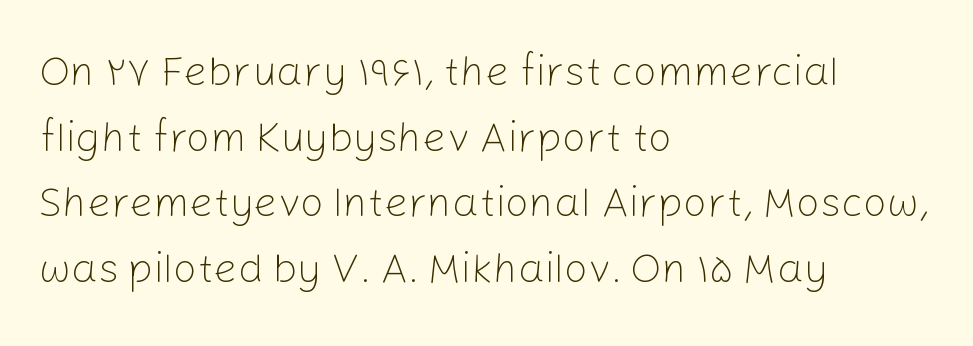
{"serif": "no", "italic": "no", "bold": "no", "weight": "light", "width": "normal", "stroke_contrast": "low", "x_height": "medium", "monospaced": "no", "underline": "no", "align": "left", "line_spacing": "normal", "line_spacing_ratio": 1.56, "letter_spacing": "normal", "letter_spacing_em": 0.0, "glyph_px": 42}
